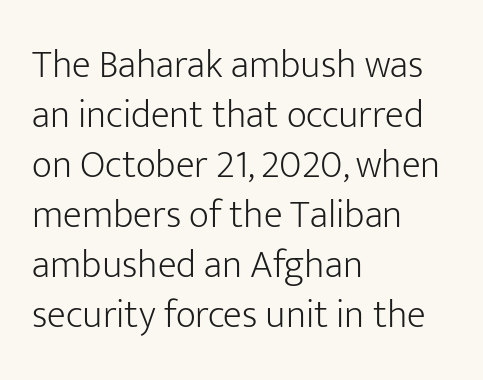
Q: Is the text bold? A: No.
Q: Is the text italic (slanted)? A: No, it is upright.
Q: Is the typeface a serif or a sans-serif typeface? A: Sans-serif.
Q: Is the text underlined? A: No.
Q: How is the paragraph aligned? A: Left-aligned.
Q: Is the spacing between letters normal or unusually wide? A: Normal.
Q: Is the spacing between lines tight, normal or loose? A: Normal.
Q: Width (condensed, normal, or wide)? A: Normal.
Q: Stroke contrast? A: Low.
Q: x-height? A: Medium.
Q: Monospaced? A: No.
